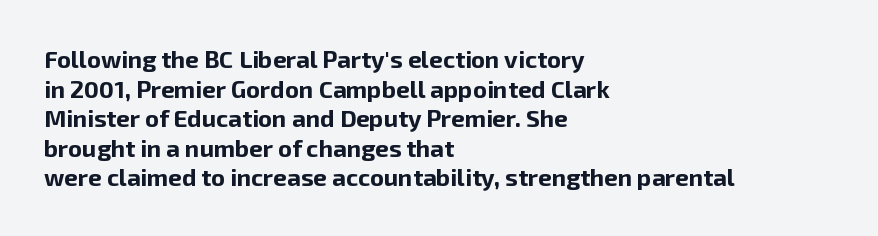
The image shows 24 px bold type, upright; set left-aligned, line spacing 1.23x, normal letter spacing, not underlined.
